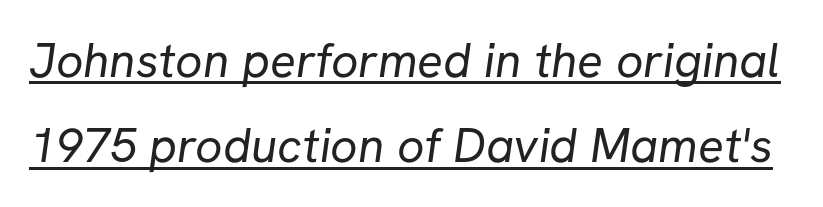
The image shows 48 px regular-weight sans-serif type; set line spacing 1.78x, normal letter spacing, underlined; low stroke contrast and a medium x-height.
